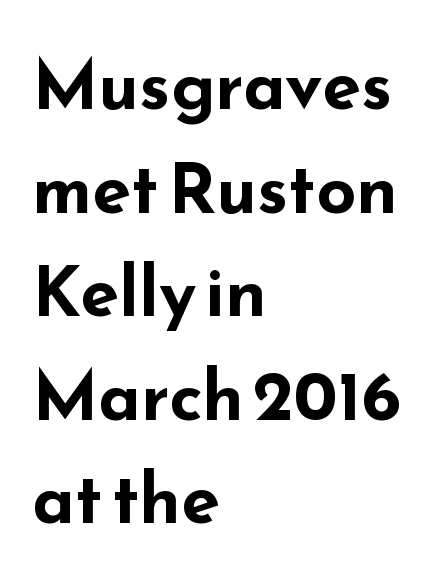
{"serif": "no", "italic": "no", "bold": "yes", "weight": "bold", "width": "wide", "stroke_contrast": "low", "x_height": "small", "monospaced": "no", "underline": "no", "align": "left", "line_spacing": "normal", "line_spacing_ratio": 1.48, "letter_spacing": "normal", "letter_spacing_em": 0.0, "glyph_px": 70}
